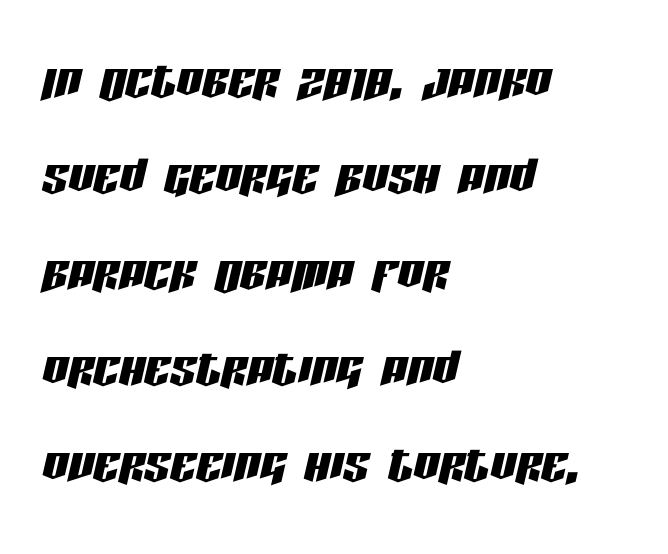
Q: Is the text italic (slanted)? A: Yes, it leans right by about 13 degrees.
Q: Is the text underlined? A: No.
Q: How is the paragraph aligned? A: Left-aligned.
Q: Is the spacing between letters normal or unusually wide? A: Normal.
Q: Is the spacing between lines tight, normal or loose? A: Normal.
Q: Width (condensed, normal, or wide)? A: Condensed.
Q: Stroke contrast? A: Low.
Q: x-height? A: Large.
Q: Monospaced? A: No.
